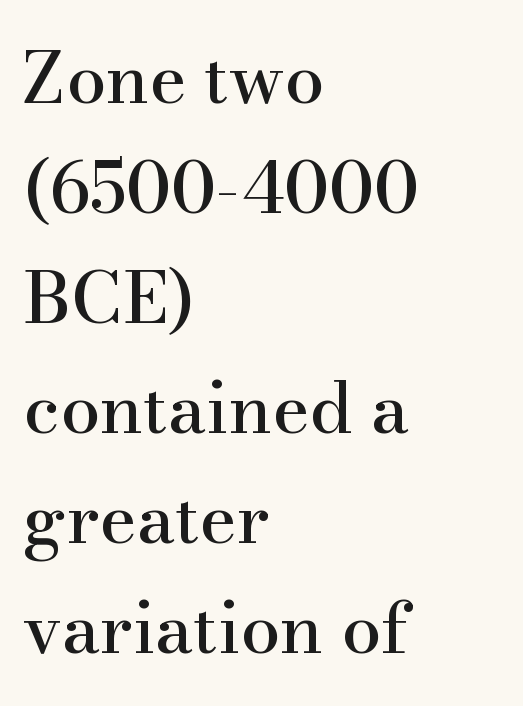
Characters follow at the spacing the type designer built in. The face used here is proportionally spaced, like ordinary book or web type. All the whitespace from short lines collects on the right. In terms of posture, this sample is upright.
